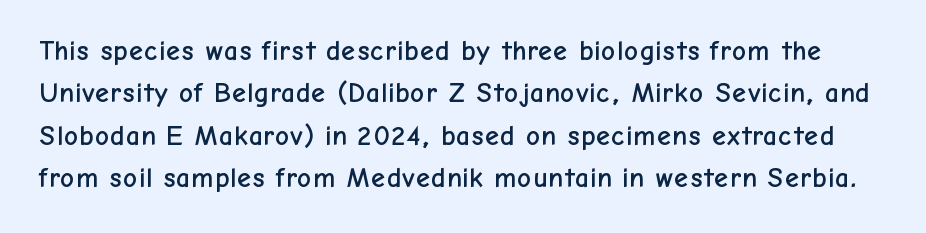
The image shows 28 px sans-serif type, upright; set normal line spacing (1.51x), normal letter spacing, not underlined; low stroke contrast and a medium x-height.
